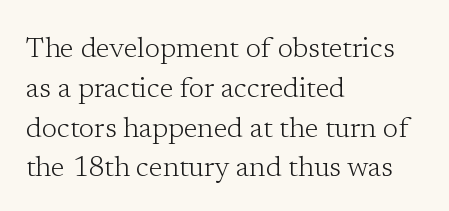
Every row of glyphs begins at an identical x-position on the left. Just letters on the line, the space beneath them empty. Notice how descenders clear the ascenders below comfortably — that's standard leading. No italicization has been applied; the sample stays upright. Proportional: the letters do not fall into vertical columns. Compared with a typical body face, this is equally light or lighter still.
